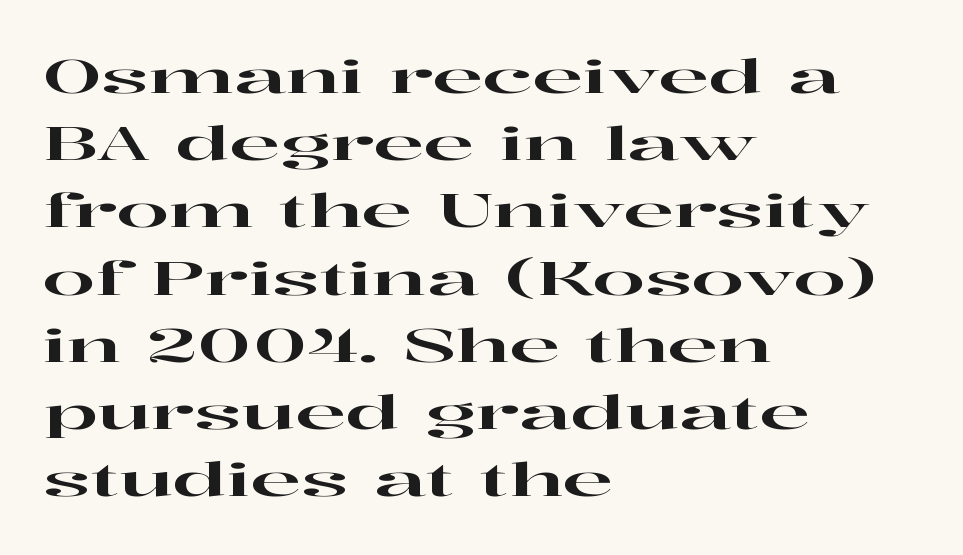
{"serif": "yes", "italic": "no", "width": "wide", "stroke_contrast": "high", "x_height": "medium", "monospaced": "no", "underline": "no", "align": "left", "line_spacing": "normal", "line_spacing_ratio": 1.43, "letter_spacing": "normal", "letter_spacing_em": 0.0, "glyph_px": 47}
